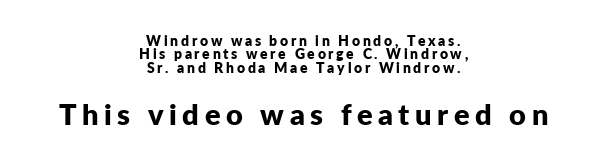
Of the two passages, the one underneath uses the larger point size. Its strokes are broad and dark, the hallmark of bold type. Reading down the block, each line starts at a different indent, mirrored at its end. The rendering uses natural spacing where letterforms have individual widths. Unmarked baselines from the first word to the last. The designer dialed line spacing down below the default.
